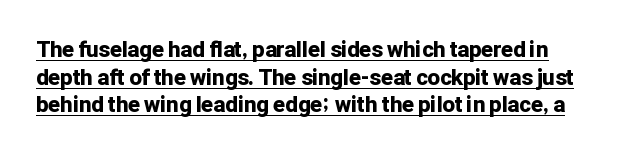
The image shows 22 px bold type, upright; set normal line spacing (1.26x), normal letter spacing, underlined.
